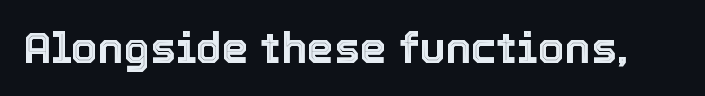
Caption: standard tracking, unaltered. Proportional: the letters do not fall into vertical columns. Each row of text sits above clean, open space. The type sits square on the baseline with zero lean.
